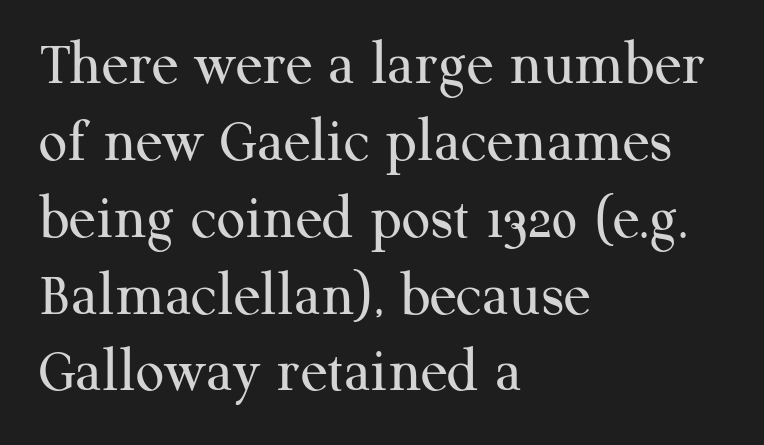
{"serif": "yes", "italic": "no", "bold": "no", "weight": "regular", "width": "normal", "stroke_contrast": "medium", "x_height": "medium", "monospaced": "no", "underline": "no", "align": "left", "line_spacing_ratio": 1.22, "letter_spacing": "normal", "letter_spacing_em": 0.0, "glyph_px": 63}
